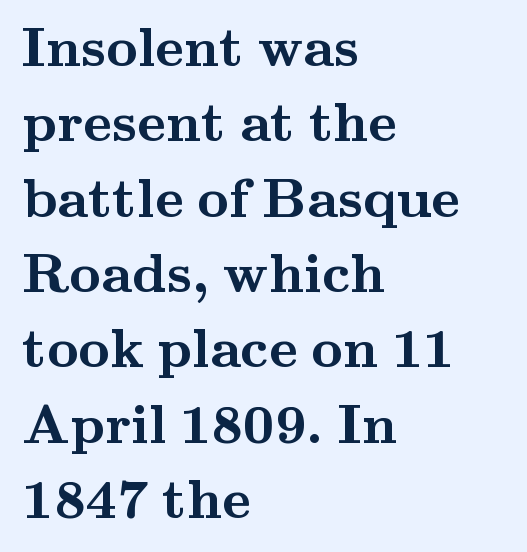
The image shows 55 px semibold, wide serif type, upright; set left-aligned, normal line spacing (1.37x), normal letter spacing, not underlined; medium stroke contrast and a small x-height.
